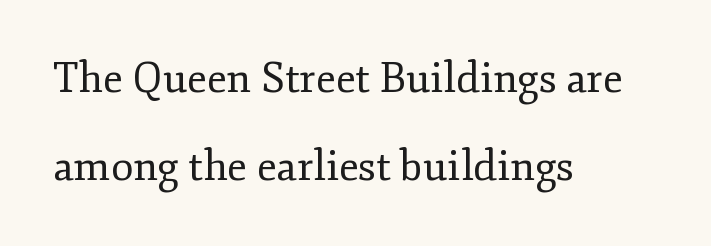
The paragraph shown leans on its left margin. Is the type heavy? It reads as light-to-regular instead. The letters advance in unequal steps, a hallmark of proportional type. Vertical strokes here are truly vertical.
